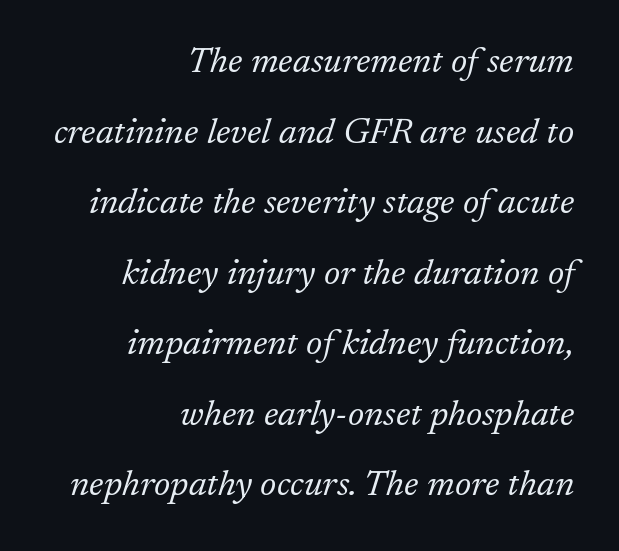
{"serif": "yes", "italic": "yes", "lean": "right", "slant_degrees": 17, "bold": "no", "weight": "light", "width": "normal", "stroke_contrast": "low", "x_height": "medium", "monospaced": "no", "underline": "no", "align": "right", "line_spacing": "loose", "line_spacing_ratio": 1.96, "letter_spacing": "normal", "letter_spacing_em": 0.0, "glyph_px": 36}
